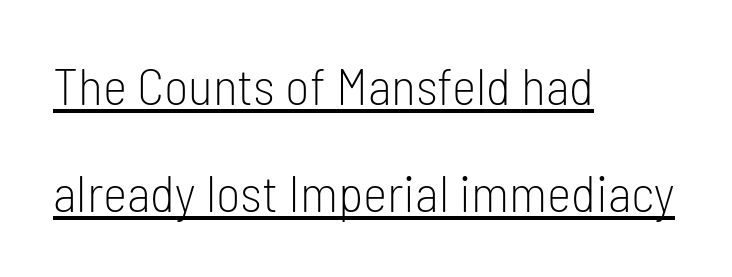
{"serif": "no", "italic": "no", "bold": "no", "weight": "light", "width": "condensed", "stroke_contrast": "low", "x_height": "medium", "monospaced": "no", "underline": "yes", "align": "left", "line_spacing": "loose", "line_spacing_ratio": 2.06, "letter_spacing": "normal", "letter_spacing_em": 0.0, "glyph_px": 52}
